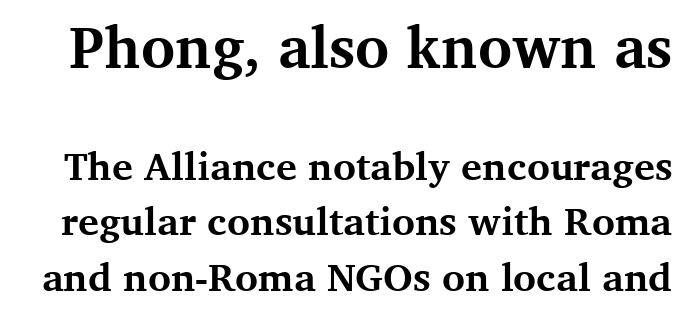
The image shows 58 px bold serif type, upright; set normal line spacing (1.42x), normal letter spacing, not underlined; the first (top) block is 1.49x larger; medium stroke contrast and a medium x-height.
